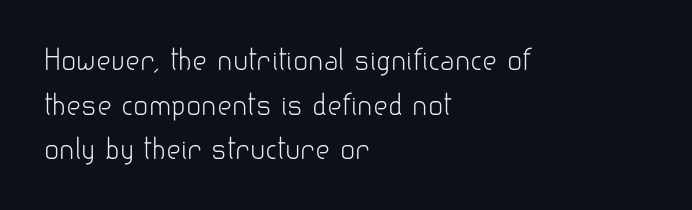
{"serif": "no", "italic": "no", "bold": "no", "weight": "light", "width": "normal", "stroke_contrast": "low", "x_height": "small", "monospaced": "no", "underline": "no", "align": "left", "line_spacing": "normal", "line_spacing_ratio": 1.59, "letter_spacing": "normal", "letter_spacing_em": 0.0, "glyph_px": 28}
